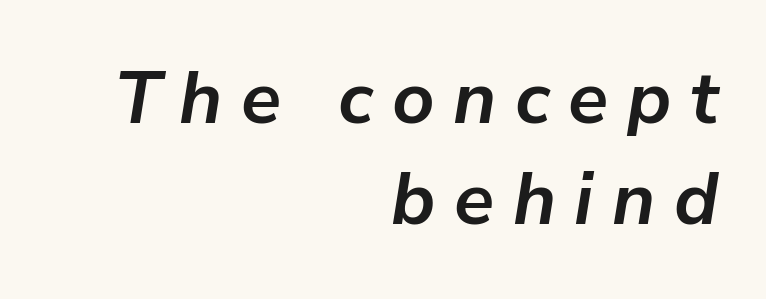
This sample has the flowing, uneven cadence of proportional lettering. Rule under the text: the space is simply empty. Each word looks stretched out because of the extra space between its letters. Every row of glyphs terminates at an identical x-position on the right. Compared with ordinary roman type, these characters are visibly tilted.
